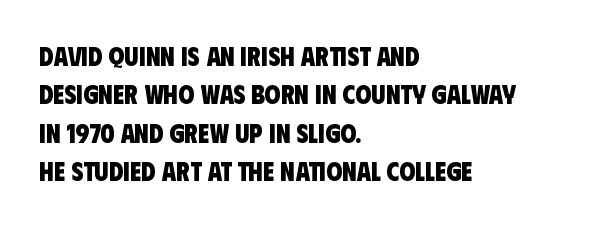
The image shows 26 px bold type; set left-aligned, normal line spacing (1.48x), normal letter spacing, not underlined.
